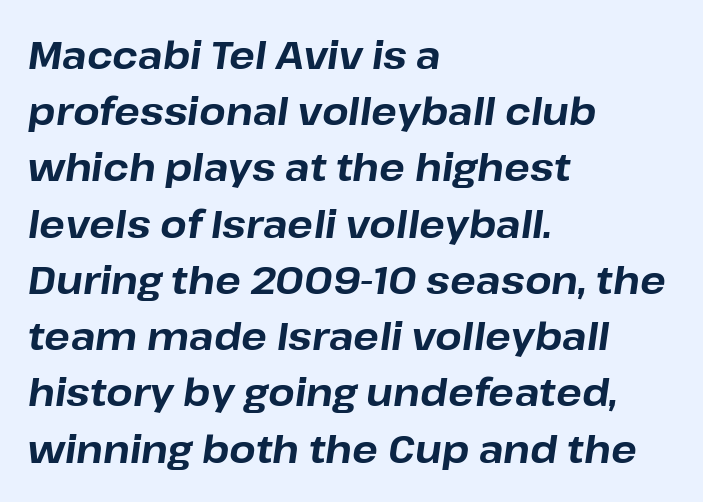
The image shows 38 px bold type, italic (leaning right); set left-aligned, normal line spacing (1.48x), normal letter spacing, not underlined; low stroke contrast and a medium x-height.
